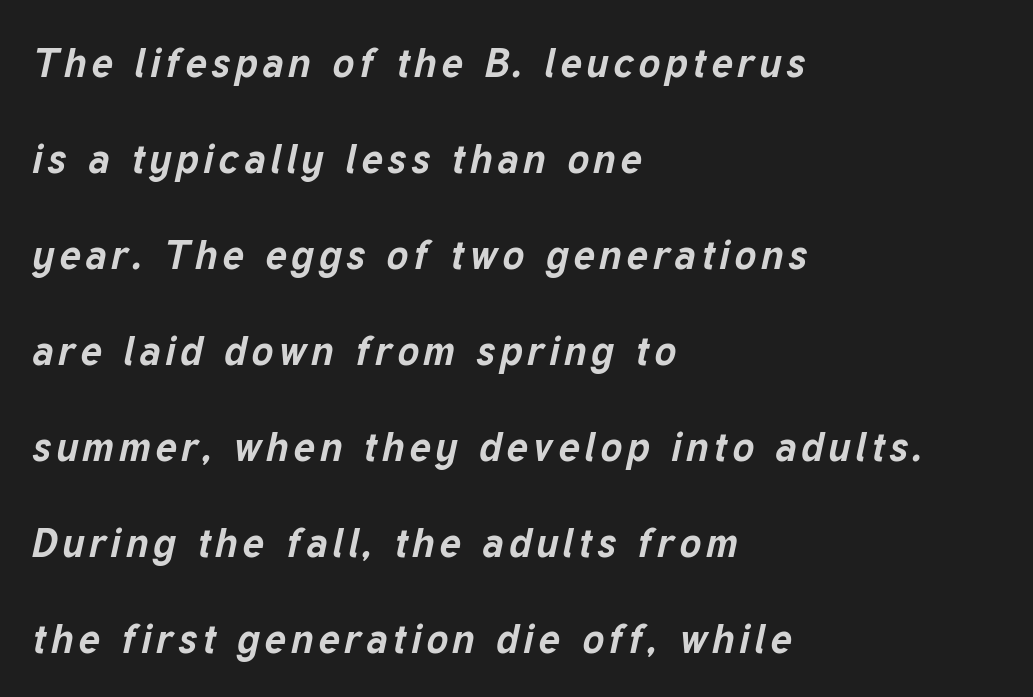
{"italic": "yes", "lean": "right", "slant_degrees": 12, "bold": "yes", "weight": "bold", "width": "normal", "stroke_contrast": "low", "x_height": "medium", "monospaced": "no", "underline": "no", "align": "left", "line_spacing": "loose", "line_spacing_ratio": 2.34, "glyph_px": 41}
